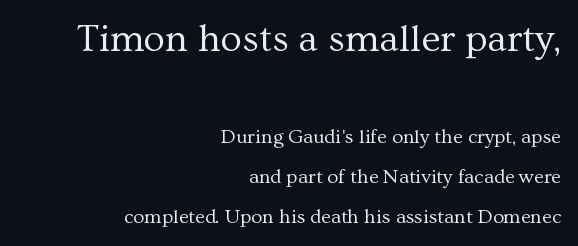
The lettering stays uniformly vertical, giving the passage a roman look. Whoever set this made the first block the dominant, larger element. The letters sit at their default tracking, neither squeezed nor spread. Heaviness? Minimal to ordinary, like unemphasized prose.
